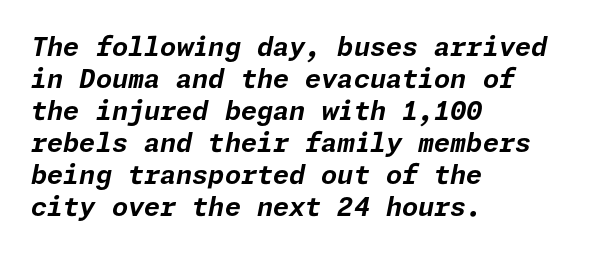
Q: Is the text bold? A: Yes.
Q: Is the text italic (slanted)? A: Yes, it leans right by about 11 degrees.
Q: Is the text underlined? A: No.
Q: How is the paragraph aligned? A: Left-aligned.
Q: Is the spacing between letters normal or unusually wide? A: Normal.
